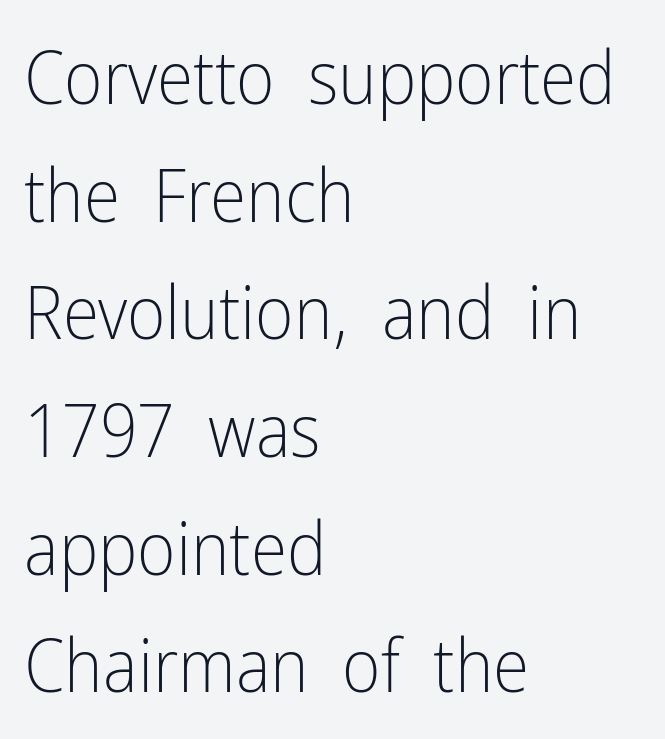
{"serif": "no", "italic": "no", "bold": "no", "weight": "light", "width": "condensed", "stroke_contrast": "low", "x_height": "medium", "monospaced": "no", "underline": "no", "align": "left", "line_spacing": "normal", "line_spacing_ratio": 1.59, "letter_spacing": "normal", "letter_spacing_em": 0.0, "glyph_px": 74}
